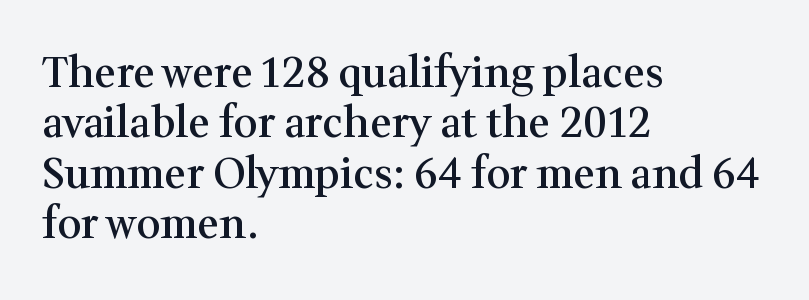
{"serif": "yes", "italic": "no", "bold": "semi", "weight": "semibold", "width": "normal", "stroke_contrast": "medium", "x_height": "medium", "monospaced": "no", "underline": "no", "align": "left", "line_spacing_ratio": 1.2, "letter_spacing": "normal", "letter_spacing_em": 0.0, "glyph_px": 42}
